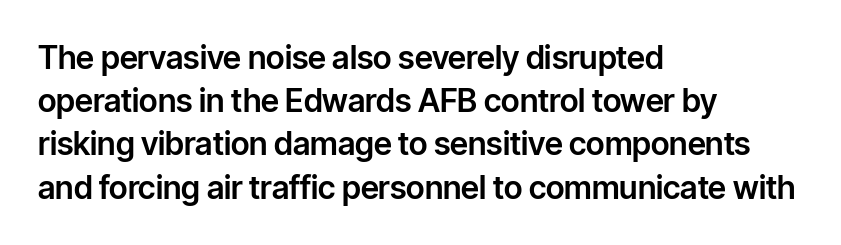
Q: Is the text italic (slanted)? A: No, it is upright.
Q: Is the typeface a serif or a sans-serif typeface? A: Sans-serif.
Q: Is the text underlined? A: No.
Q: How is the paragraph aligned? A: Left-aligned.
Q: Is the spacing between letters normal or unusually wide? A: Normal.
Q: Is the spacing between lines tight, normal or loose? A: Normal.
Q: Width (condensed, normal, or wide)? A: Normal.
Q: Stroke contrast? A: Low.
Q: x-height? A: Medium.
Q: Monospaced? A: No.
